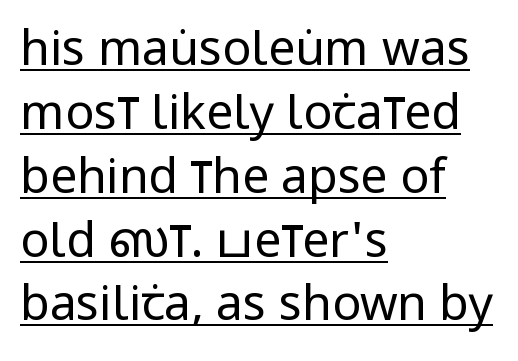
{"serif": "no", "italic": "no", "bold": "no", "weight": "regular", "width": "condensed", "stroke_contrast": "low", "x_height": "large", "monospaced": "no", "underline": "yes", "align": "left", "line_spacing": "normal", "line_spacing_ratio": 1.33, "letter_spacing": "normal", "letter_spacing_em": 0.0, "glyph_px": 48}
